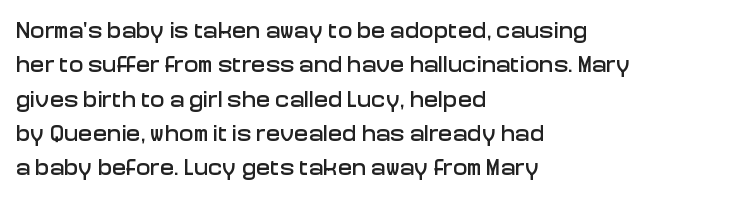
The image shows 24 px text type, upright; set left-aligned, normal line spacing (1.43x), normal letter spacing, not underlined.
